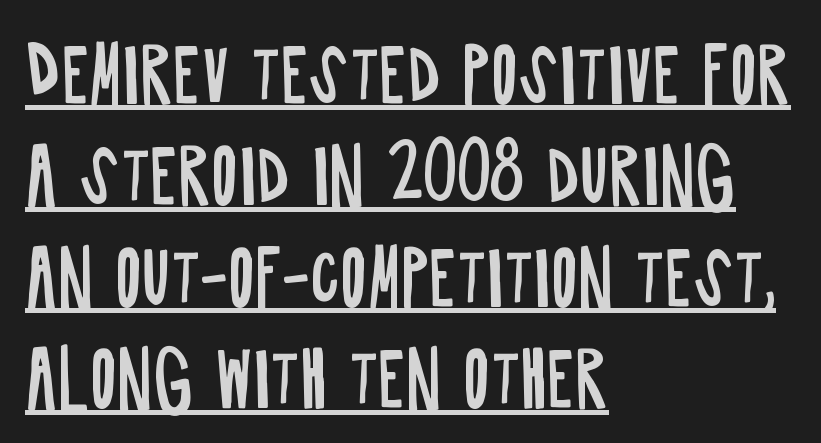
The image shows 73 px regular-weight, condensed sans-serif type, upright; set left-aligned, normal line spacing (1.39x), normal letter spacing, underlined; low stroke contrast and a large x-height.
